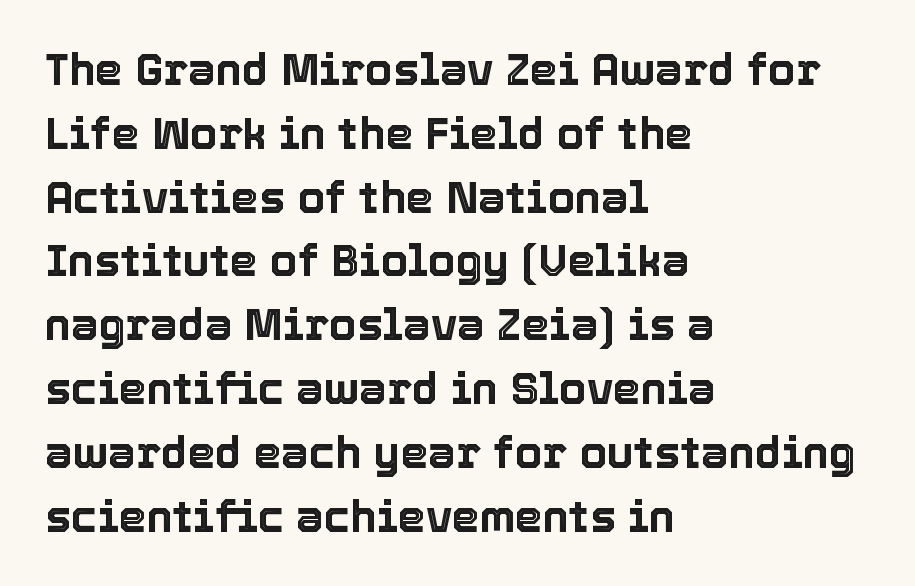
The image shows 44 px text type, upright; set left-aligned, normal line spacing (1.45x), normal letter spacing, not underlined; a medium x-height.
